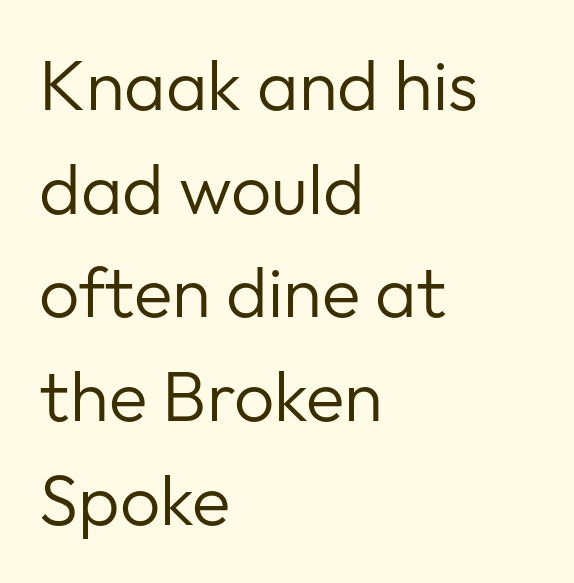
Q: Is the text bold? A: No.
Q: Is the text italic (slanted)? A: No, it is upright.
Q: Is the typeface a serif or a sans-serif typeface? A: Sans-serif.
Q: Is the text underlined? A: No.
Q: How is the paragraph aligned? A: Left-aligned.
Q: Is the spacing between letters normal or unusually wide? A: Normal.
Q: Is the spacing between lines tight, normal or loose? A: Normal.
Q: Width (condensed, normal, or wide)? A: Normal.
Q: Stroke contrast? A: Low.
Q: x-height? A: Medium.
Q: Monospaced? A: No.
